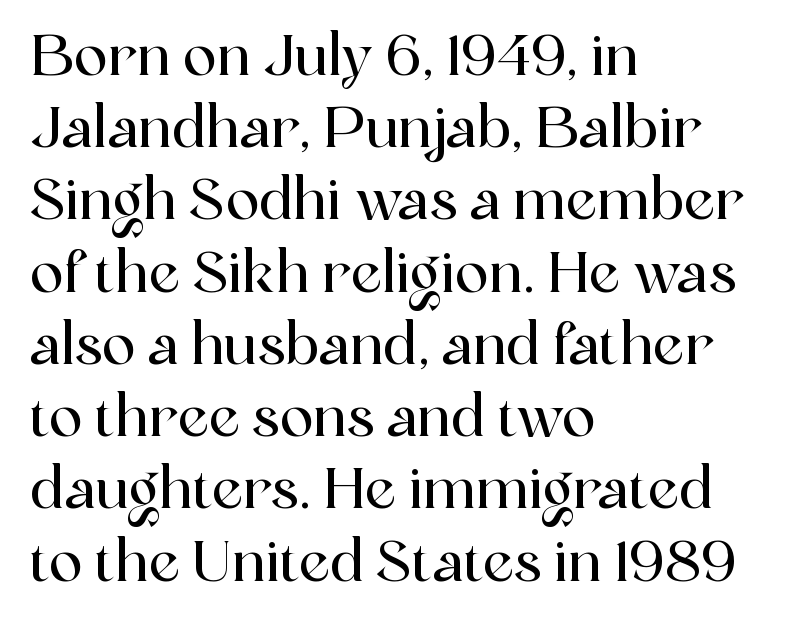
The specimen omits any rule beneath the text block's lines. The face used here is proportionally spaced, like ordinary book or web type. The designer left line spacing at the default. This rendering leaves character spacing at its baseline value. Compared with a centered layout, this one pins lines to the left instead. You can tell it's not italic because the verticals are truly vertical.
